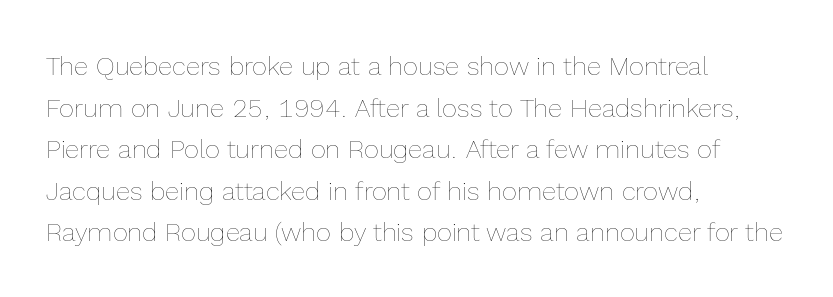
{"italic": "no", "bold": "no", "underline": "no", "align": "left", "line_spacing": "normal", "line_spacing_ratio": 1.6, "letter_spacing": "normal", "letter_spacing_em": 0.0, "glyph_px": 26}
